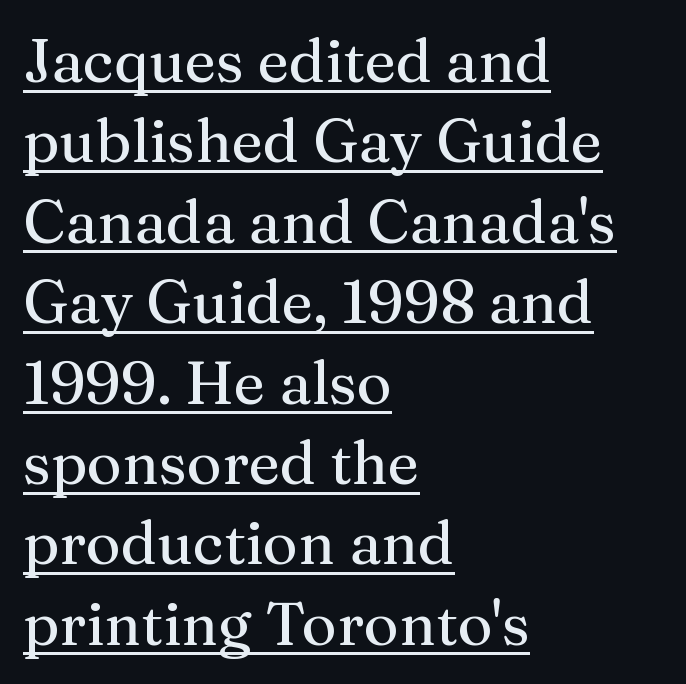
The image shows 60 px serif type, upright; set left-aligned, normal line spacing (1.34x), normal letter spacing, underlined; medium stroke contrast and a medium x-height.
